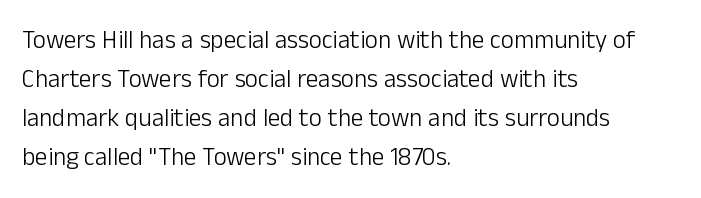
Q: Is the text bold? A: No.
Q: Is the text italic (slanted)? A: No, it is upright.
Q: Is the text underlined? A: No.
Q: How is the paragraph aligned? A: Left-aligned.
Q: Is the spacing between letters normal or unusually wide? A: Normal.
Q: Is the spacing between lines tight, normal or loose? A: Normal.
